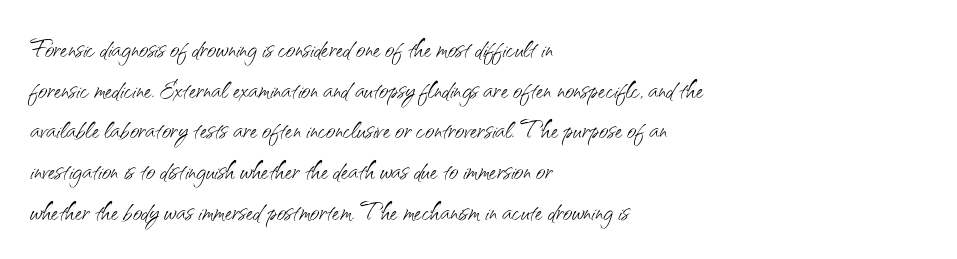
Q: Is the text bold? A: No.
Q: Is the text italic (slanted)? A: Yes.
Q: Is the typeface a serif or a sans-serif typeface? A: Sans-serif.
Q: Is the text underlined? A: No.
Q: How is the paragraph aligned? A: Left-aligned.
Q: Is the spacing between letters normal or unusually wide? A: Normal.
Q: Is the spacing between lines tight, normal or loose? A: Normal.
Q: Width (condensed, normal, or wide)? A: Normal.
Q: Stroke contrast? A: Medium.
Q: x-height? A: Small.
Q: Monospaced? A: No.
